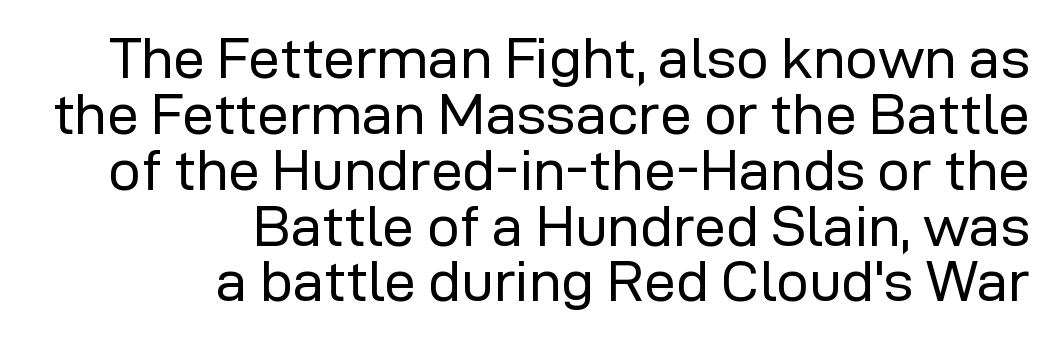
{"serif": "no", "italic": "no", "bold": "no", "weight": "regular", "width": "normal", "stroke_contrast": "low", "x_height": "medium", "monospaced": "no", "underline": "no", "align": "right", "line_spacing": "tight", "line_spacing_ratio": 0.98, "letter_spacing": "normal", "letter_spacing_em": 0.0, "glyph_px": 57}
